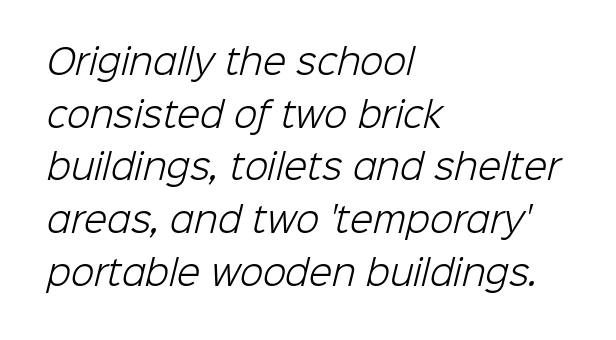
The image shows 34 px light sans-serif type; set left-aligned, normal line spacing (1.55x), normal letter spacing, not underlined; low stroke contrast and a medium x-height.
